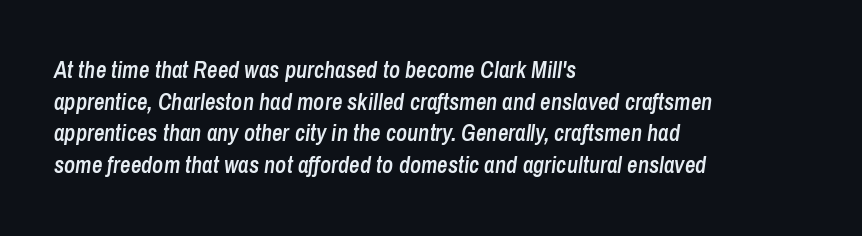
The image shows 23 px text type, italic (leaning right); set left-aligned, normal line spacing (1.38x), normal letter spacing, not underlined.
